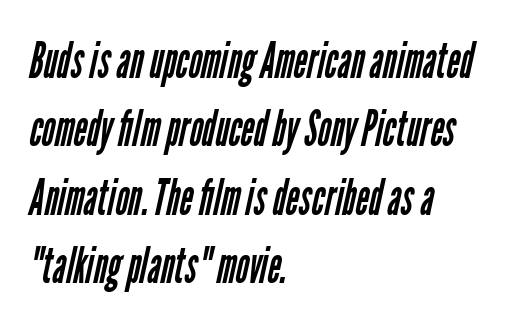
{"serif": "no", "bold": "no", "weight": "regular", "width": "condensed", "stroke_contrast": "low", "x_height": "medium", "monospaced": "no", "underline": "no", "align": "left", "line_spacing": "normal", "line_spacing_ratio": 1.34, "letter_spacing": "normal", "letter_spacing_em": 0.0, "glyph_px": 51}
